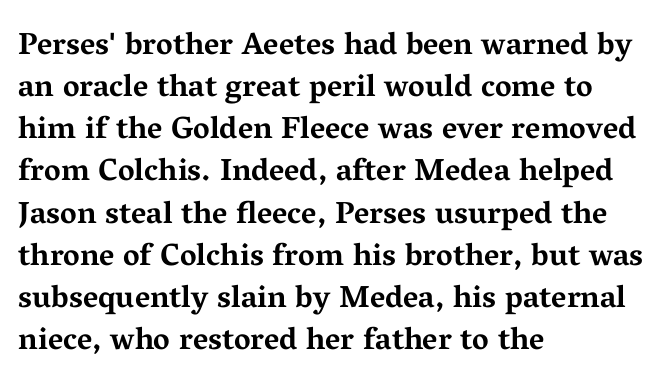
Reading down the block, your eye returns to a fixed left position each line. On the weight axis this lands at bold, roughly 700. Regarding serifs, this sample has them. This is the regular roman posture of the typeface. Quick note: underline off.
